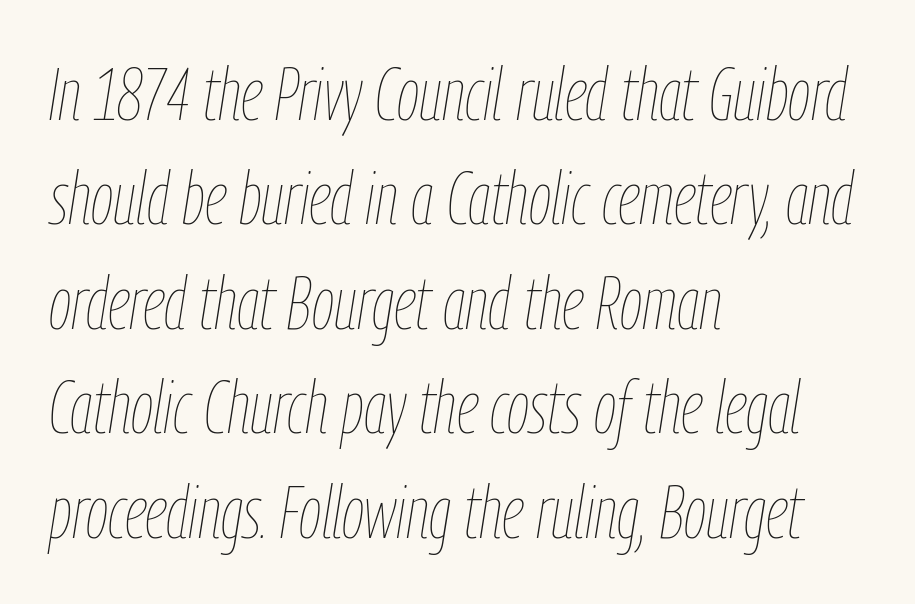
Q: Is the text bold? A: No.
Q: Is the text italic (slanted)? A: Yes, it leans right by about 9 degrees.
Q: Is the text underlined? A: No.
Q: How is the paragraph aligned? A: Left-aligned.
Q: Is the spacing between letters normal or unusually wide? A: Normal.
Q: Is the spacing between lines tight, normal or loose? A: Normal.
Q: Width (condensed, normal, or wide)? A: Condensed.
Q: Stroke contrast? A: Low.
Q: x-height? A: Medium.
Q: Monospaced? A: No.
